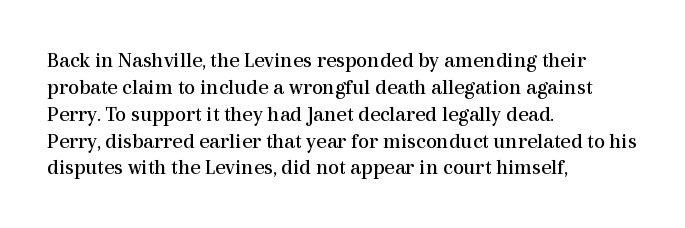
The image shows 22 px text type, upright; set left-aligned, line spacing 1.22x, normal letter spacing, not underlined.
